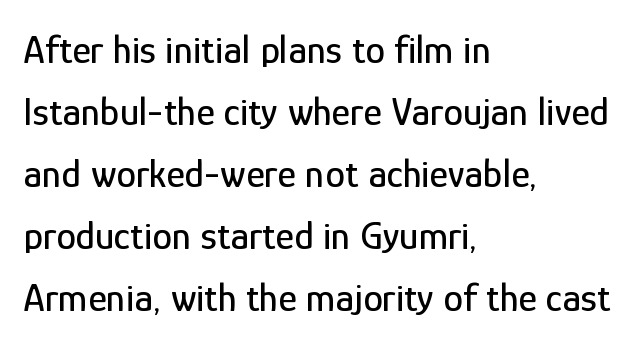
The rendering anchors every line to the left-hand side. Vertical spacing — default. The typography opts for an upright posture over an oblique one. Varying glyph widths throughout — classic text-font behaviour. Rule under the text: the space is simply empty.
